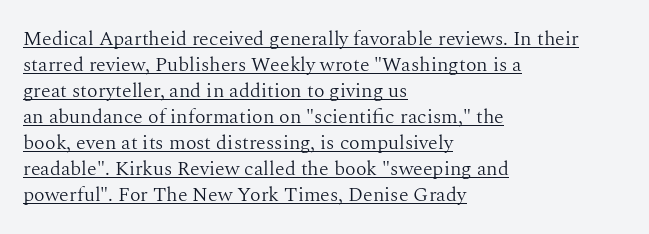
{"italic": "no", "bold": "no", "underline": "yes", "align": "left", "line_spacing": "normal", "line_spacing_ratio": 1.3, "letter_spacing": "normal", "letter_spacing_em": 0.0, "glyph_px": 20}
